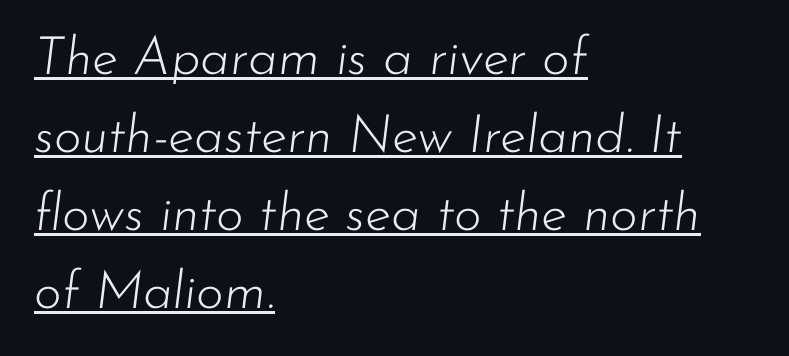
Think of a printed novel: that variable character pitch is what you see here. Quick note: underline on. The face used here is rendered with its standard letterfit. Where is the straight margin? On the left. If you measured baseline to baseline, you'd find a middling distance.
